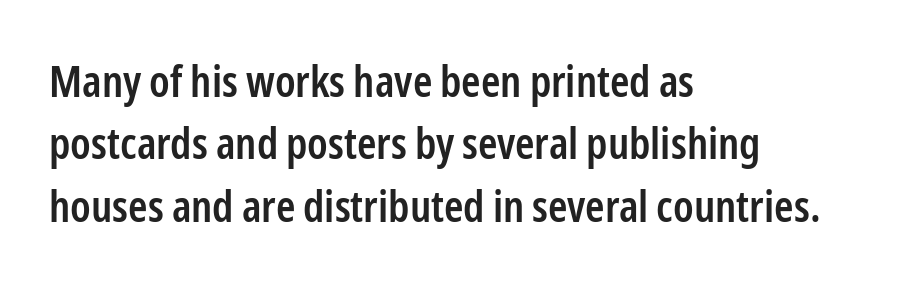
Q: Is the text bold? A: Semi-bold.
Q: Is the text italic (slanted)? A: No, it is upright.
Q: Is the typeface a serif or a sans-serif typeface? A: Sans-serif.
Q: Is the text underlined? A: No.
Q: How is the paragraph aligned? A: Left-aligned.
Q: Is the spacing between letters normal or unusually wide? A: Normal.
Q: Is the spacing between lines tight, normal or loose? A: Normal.
Q: Width (condensed, normal, or wide)? A: Condensed.
Q: Stroke contrast? A: Low.
Q: x-height? A: Medium.
Q: Monospaced? A: No.
